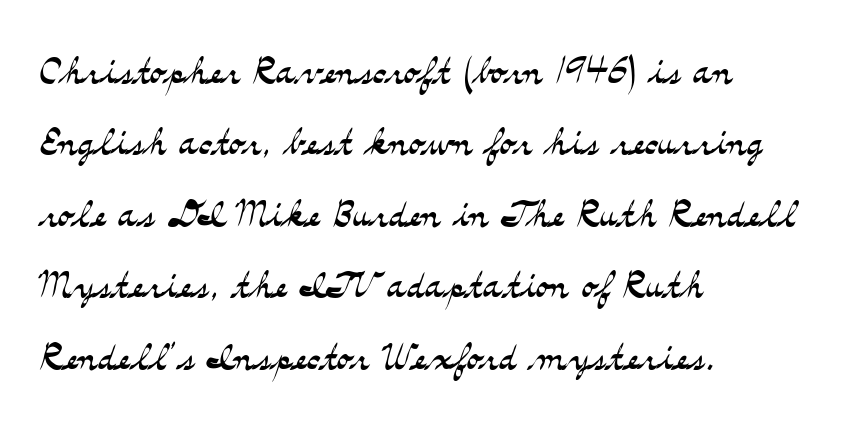
The image shows 51 px light, wide serif type; set left-aligned, normal line spacing (1.4x), normal letter spacing, not underlined; medium stroke contrast and a small x-height.
